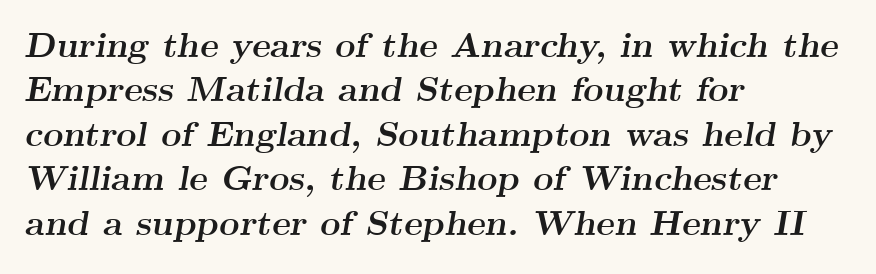
The image shows 35 px semibold, wide serif type, italic (leaning right); set left-aligned, normal line spacing (1.27x), normal letter spacing, not underlined; medium stroke contrast and a small x-height.
